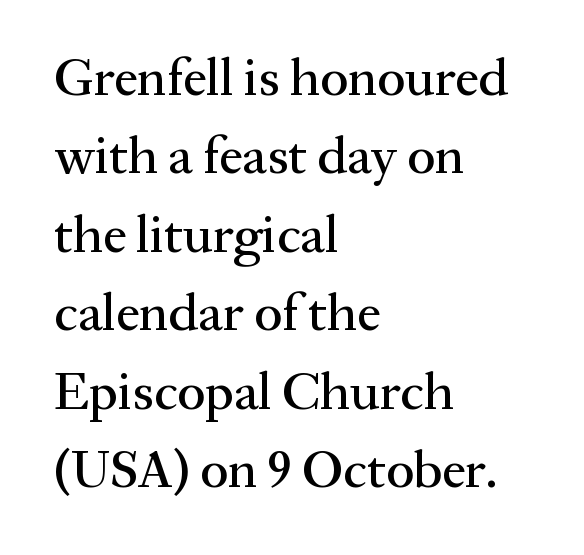
Q: Is the text italic (slanted)? A: No, it is upright.
Q: Is the typeface a serif or a sans-serif typeface? A: Serif.
Q: Is the text underlined? A: No.
Q: How is the paragraph aligned? A: Left-aligned.
Q: Is the spacing between letters normal or unusually wide? A: Normal.
Q: Is the spacing between lines tight, normal or loose? A: Normal.
Q: Width (condensed, normal, or wide)? A: Normal.
Q: Stroke contrast? A: Medium.
Q: x-height? A: Medium.
Q: Monospaced? A: No.
